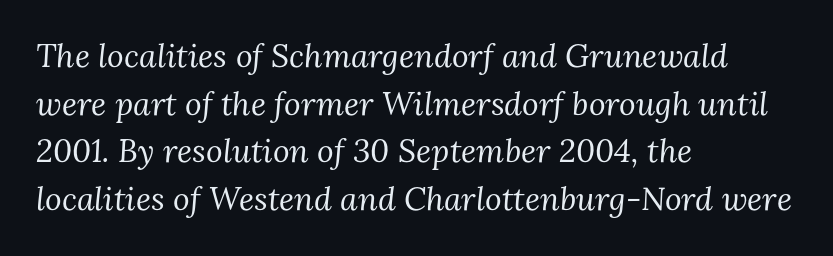
The image shows 32 px regular-weight serif type, italic (leaning right); set left-aligned, normal line spacing (1.49x), normal letter spacing, not underlined; medium stroke contrast and a medium x-height.
